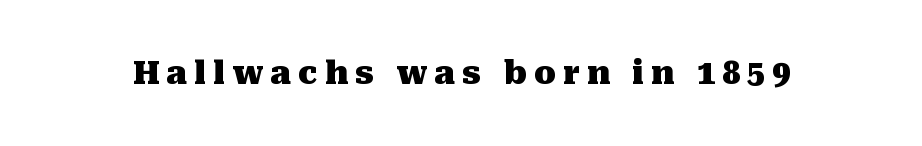
{"serif": "yes", "italic": "no", "bold": "yes", "weight": "heavy", "width": "normal", "stroke_contrast": "medium", "x_height": "medium", "monospaced": "no", "underline": "no", "letter_spacing": "wide", "letter_spacing_em": 0.22, "glyph_px": 32}
